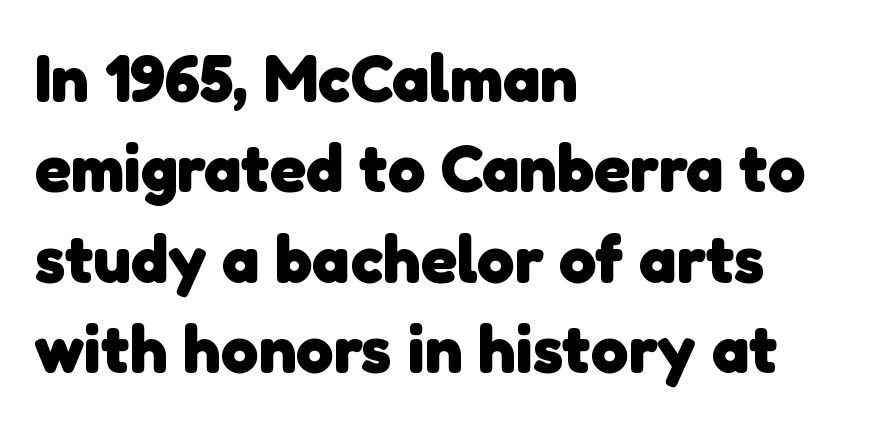
The passage shown is typeset with a sans-serif family. Baseline-to-baseline distance is the conventional proportion of letter height. Stroke thickness is high; the sample reads as a true bold. Only glyphs here, with clear space below each row. No extra tracking has been applied to these lines. Looks like regular typesetting: each glyph gets only the width it needs.
